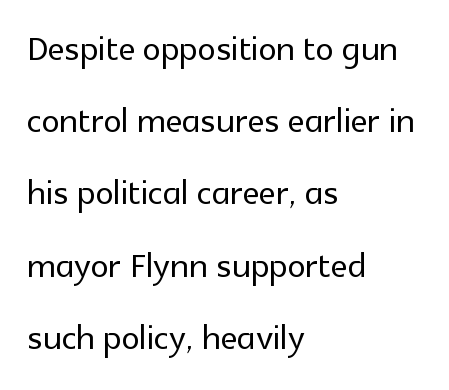
Each row of text sits above clean, open space. Short note: letters normally spaced. This is the regular roman posture of the typeface. This rendering uses left alignment, leaving the right contour irregular.
